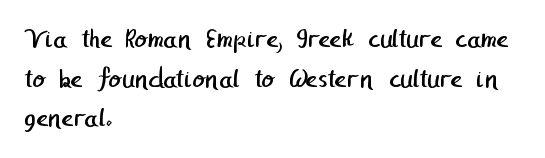
{"serif": "no", "bold": "no", "weight": "regular", "width": "normal", "stroke_contrast": "low", "x_height": "medium", "underline": "no", "align": "left", "line_spacing": "normal", "line_spacing_ratio": 1.37, "letter_spacing": "normal", "letter_spacing_em": 0.0, "glyph_px": 29}
